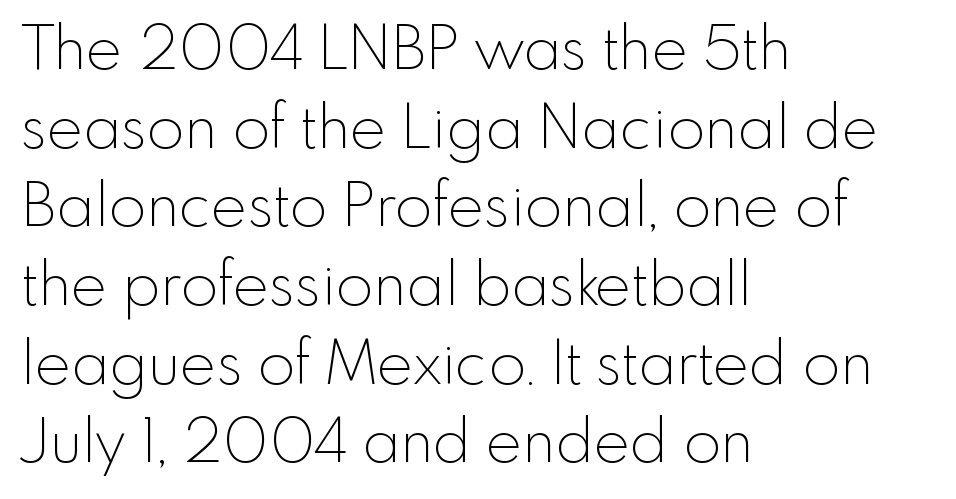
Q: Is the text bold? A: No.
Q: Is the text italic (slanted)? A: No, it is upright.
Q: Is the typeface a serif or a sans-serif typeface? A: Sans-serif.
Q: Is the text underlined? A: No.
Q: How is the paragraph aligned? A: Left-aligned.
Q: Is the spacing between letters normal or unusually wide? A: Normal.
Q: Is the spacing between lines tight, normal or loose? A: Normal.
Q: Width (condensed, normal, or wide)? A: Normal.
Q: x-height? A: Small.
Q: Monospaced? A: No.
